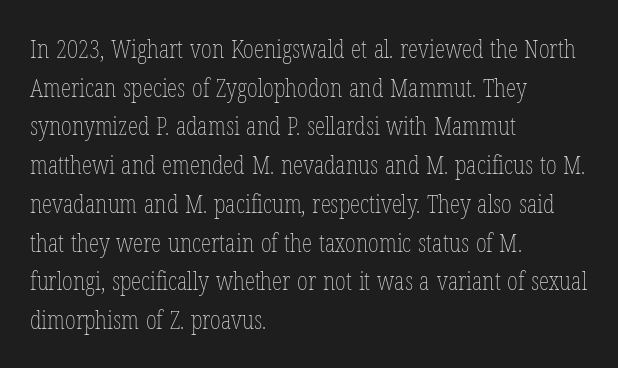
The image shows 26 px text type, upright; set left-aligned, normal line spacing (1.49x), normal letter spacing, not underlined.
